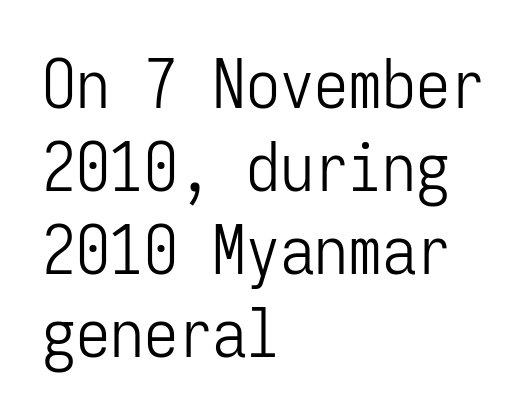
{"serif": "no", "italic": "no", "bold": "no", "weight": "light", "width": "condensed", "stroke_contrast": "low", "x_height": "medium", "monospaced": "yes", "underline": "no", "align": "left", "line_spacing_ratio": 1.22, "letter_spacing": "normal", "letter_spacing_em": 0.0, "glyph_px": 68}
